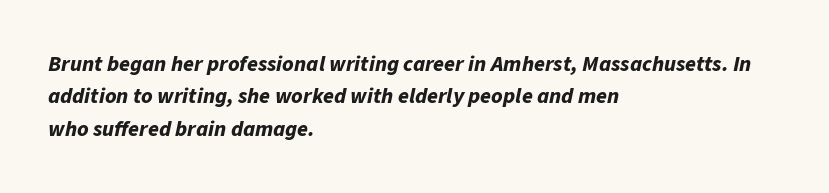
The image shows 22 px bold type, italic (leaning right); set left-aligned, normal line spacing (1.47x), normal letter spacing, not underlined.
